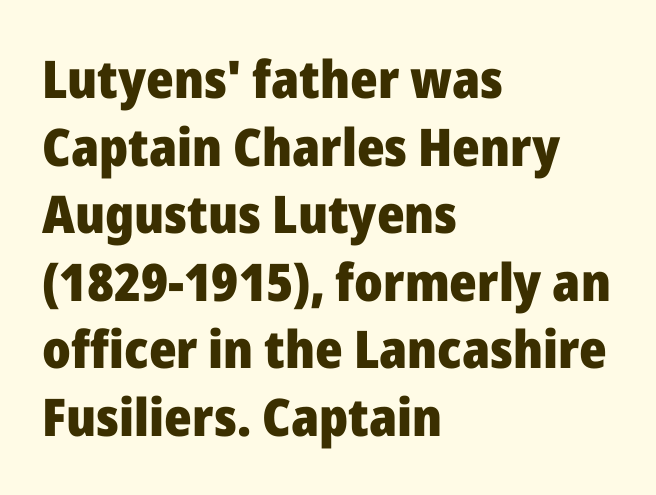
Q: Is the text bold? A: Yes.
Q: Is the text italic (slanted)? A: No, it is upright.
Q: Is the typeface a serif or a sans-serif typeface? A: Sans-serif.
Q: Is the text underlined? A: No.
Q: How is the paragraph aligned? A: Left-aligned.
Q: Is the spacing between letters normal or unusually wide? A: Normal.
Q: Is the spacing between lines tight, normal or loose? A: Normal.
Q: Width (condensed, normal, or wide)? A: Normal.
Q: Stroke contrast? A: Low.
Q: x-height? A: Medium.
Q: Monospaced? A: No.
